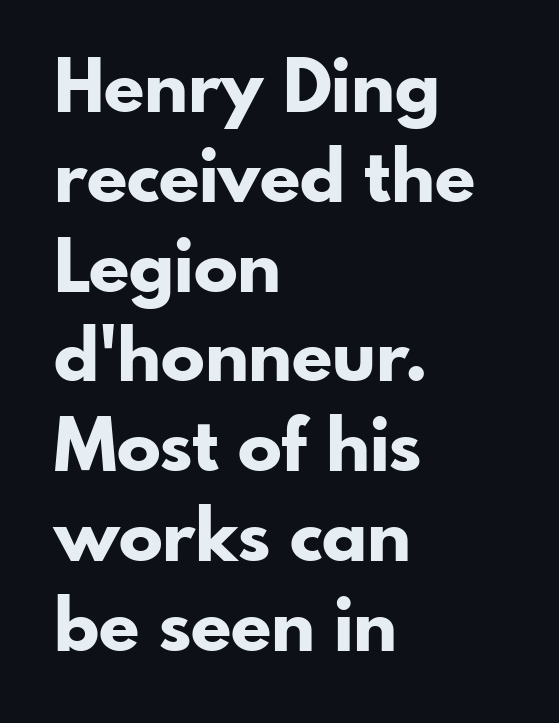
Q: Is the text bold? A: Yes.
Q: Is the text italic (slanted)? A: No, it is upright.
Q: Is the typeface a serif or a sans-serif typeface? A: Sans-serif.
Q: Is the text underlined? A: No.
Q: How is the paragraph aligned? A: Left-aligned.
Q: Is the spacing between letters normal or unusually wide? A: Normal.
Q: Width (condensed, normal, or wide)? A: Normal.
Q: Stroke contrast? A: Low.
Q: x-height? A: Small.
Q: Monospaced? A: No.
